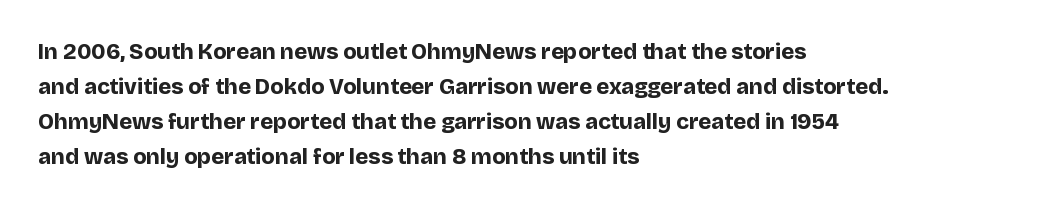
The image shows 22 px bold type, upright; set left-aligned, normal line spacing (1.59x), normal letter spacing, not underlined.
